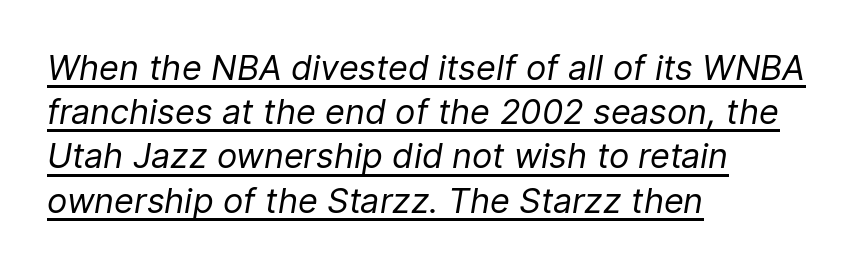
Q: Is the text bold? A: No.
Q: Is the text italic (slanted)? A: Yes, it leans right by about 9 degrees.
Q: Is the text underlined? A: Yes.
Q: How is the paragraph aligned? A: Left-aligned.
Q: Is the spacing between letters normal or unusually wide? A: Normal.
Q: Is the spacing between lines tight, normal or loose? A: Normal.
Q: Width (condensed, normal, or wide)? A: Normal.
Q: Stroke contrast? A: Low.
Q: x-height? A: Medium.
Q: Monospaced? A: No.
